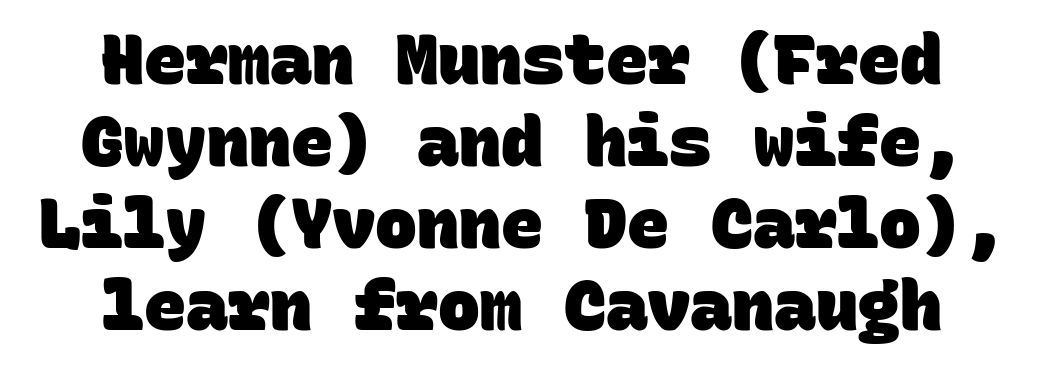
Do the characters align in a grid? Yes, the font is monospaced. Check where the strokes stop: nothing finishes them off — pure sans. The space beneath each line is pristine and unruled. A full-strength bold gives these letters their thick strokes. Compared with a flush-left layout, this one balances lines on the center instead.
